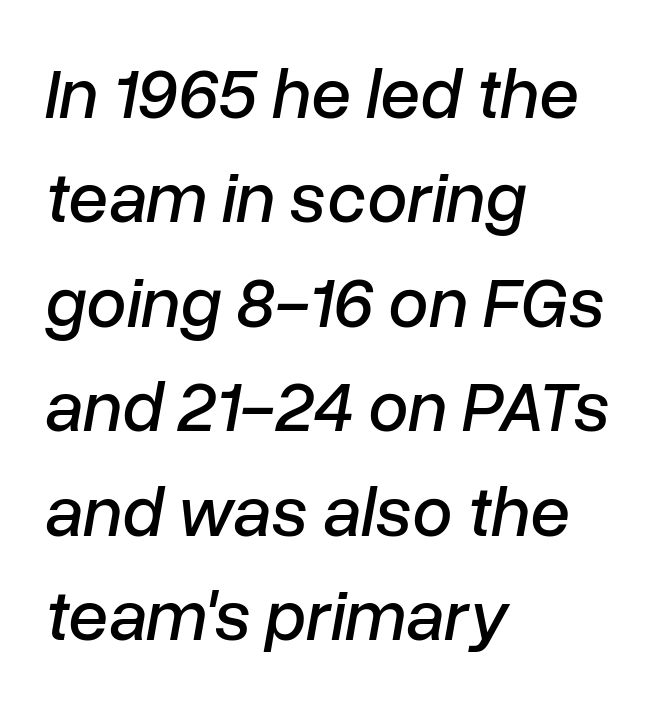
{"italic": "yes", "lean": "right", "slant_degrees": 10, "width": "normal", "stroke_contrast": "low", "x_height": "medium", "monospaced": "no", "underline": "no", "align": "left", "line_spacing": "normal", "line_spacing_ratio": 1.45, "letter_spacing": "normal", "letter_spacing_em": 0.0, "glyph_px": 72}
